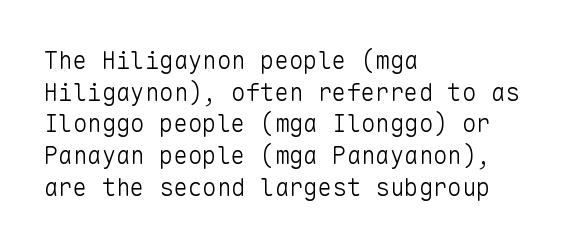
{"italic": "no", "bold": "no", "underline": "no", "align": "left", "line_spacing": "normal", "line_spacing_ratio": 1.32, "letter_spacing": "normal", "letter_spacing_em": 0.0, "glyph_px": 24}
